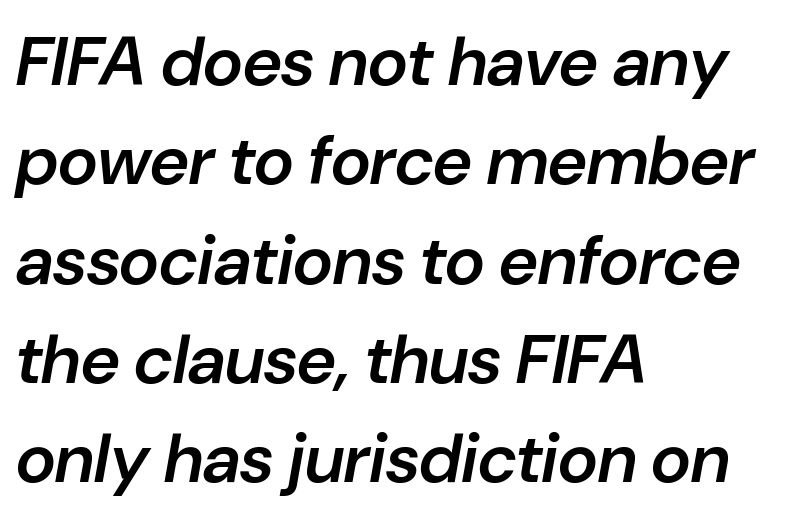
Q: Is the text bold? A: Semi-bold.
Q: Is the text italic (slanted)? A: Yes, it leans right by about 10 degrees.
Q: Is the text underlined? A: No.
Q: How is the paragraph aligned? A: Left-aligned.
Q: Is the spacing between letters normal or unusually wide? A: Normal.
Q: Is the spacing between lines tight, normal or loose? A: Normal.
Q: Width (condensed, normal, or wide)? A: Normal.
Q: Stroke contrast? A: Low.
Q: x-height? A: Medium.
Q: Monospaced? A: No.
